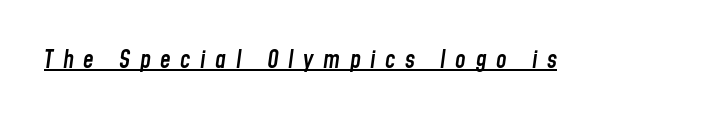
Q: Is the text bold? A: Semi-bold.
Q: Is the text italic (slanted)? A: Yes, it leans right by about 8 degrees.
Q: Is the text underlined? A: Yes.
Q: Is the spacing between letters normal or unusually wide? A: Unusually wide.
